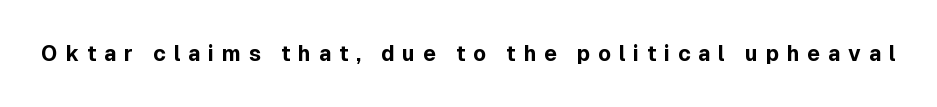
Q: Is the text bold? A: Yes.
Q: Is the text italic (slanted)? A: No, it is upright.
Q: Is the text underlined? A: No.
Q: Is the spacing between letters normal or unusually wide? A: Unusually wide.
